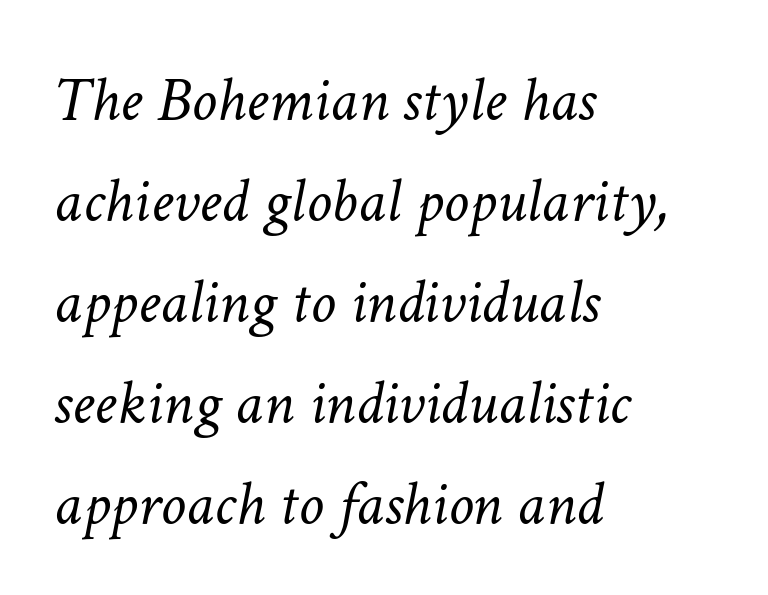
{"italic": "yes", "lean": "right", "slant_degrees": 11, "bold": "no", "weight": "light", "width": "normal", "stroke_contrast": "low", "x_height": "medium", "monospaced": "no", "underline": "no", "align": "left", "line_spacing": "normal", "line_spacing_ratio": 1.58, "letter_spacing": "normal", "letter_spacing_em": 0.0, "glyph_px": 64}
